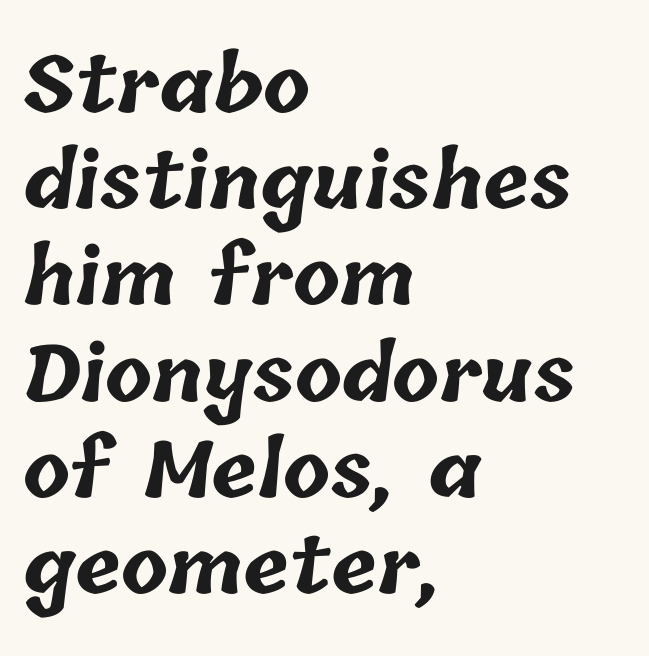
The image shows 77 px bold type; set left-aligned, normal line spacing (1.25x), normal letter spacing, not underlined; low stroke contrast and a medium x-height.
